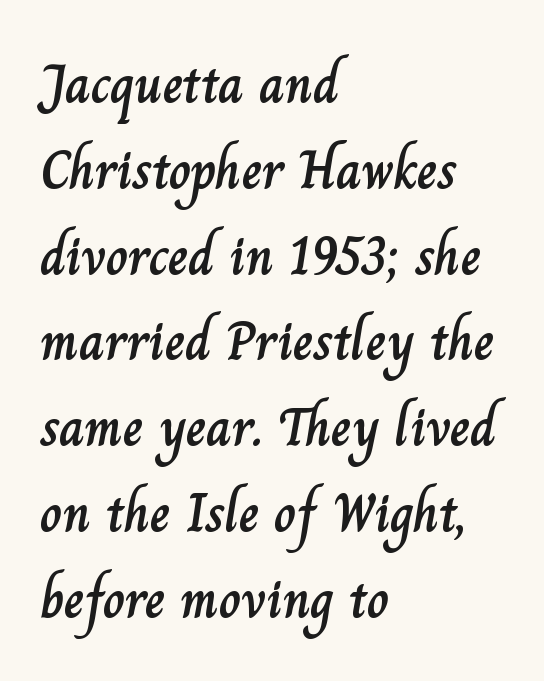
The designer left line spacing at the default. Reading down the block, your eye returns to a fixed left position each line. Descender tails drop into unmarked territory. In terms of letterspacing, this is plain default setting. The rendering uses natural spacing where letterforms have individual widths.
